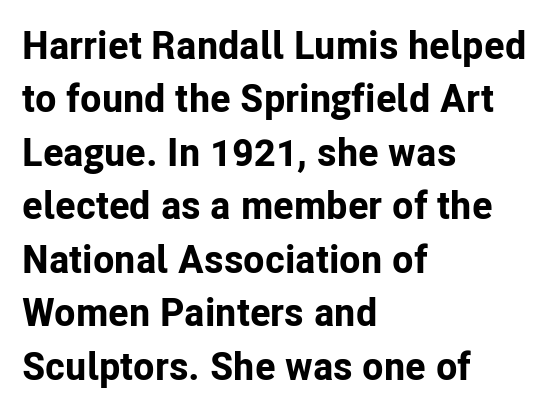
Q: Is the text bold? A: Yes.
Q: Is the text italic (slanted)? A: No, it is upright.
Q: Is the typeface a serif or a sans-serif typeface? A: Sans-serif.
Q: Is the text underlined? A: No.
Q: How is the paragraph aligned? A: Left-aligned.
Q: Is the spacing between letters normal or unusually wide? A: Normal.
Q: Is the spacing between lines tight, normal or loose? A: Normal.
Q: Width (condensed, normal, or wide)? A: Normal.
Q: Stroke contrast? A: Low.
Q: x-height? A: Medium.
Q: Monospaced? A: No.
